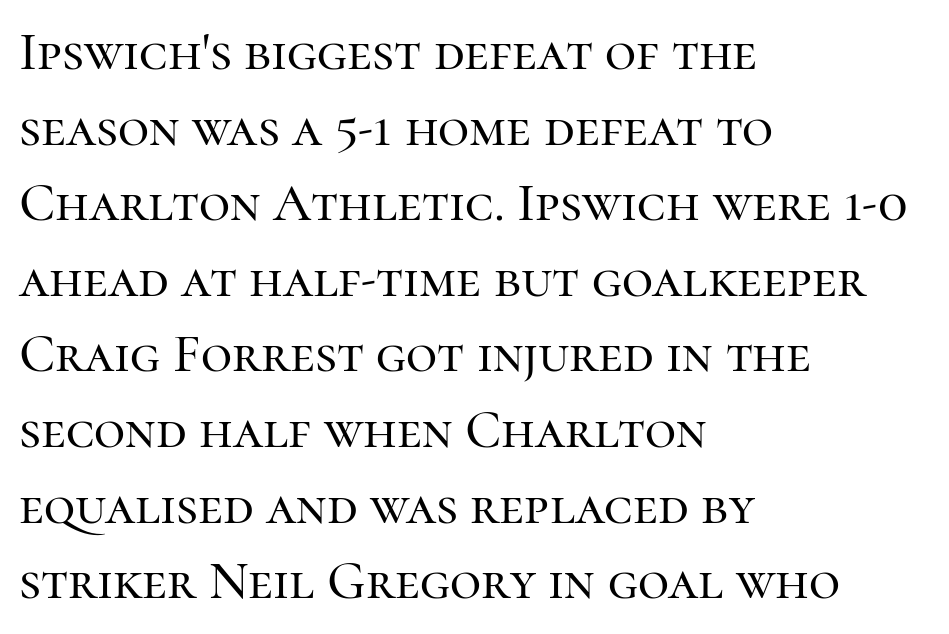
Compared with typical paragraphs, the rows here are spaced about the same. These lines are composed in type with serifs. All the whitespace from short lines collects on the right. Vertical strokes here are truly vertical. Tracking value appears to be zero — textbook default spacing.
